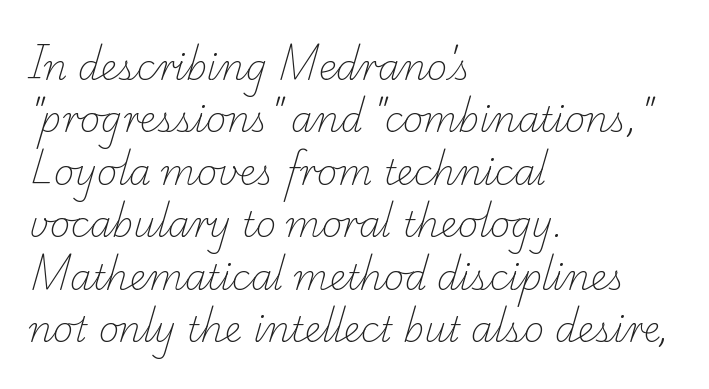
Successive baselines arrive at the customary interval. Every row of glyphs begins at an identical x-position on the left. Anything drawn beneath the words? Only blank space. Stem width sits at or under what a default text font uses. Tracking here is standard; glyphs follow each other at the usual distance. Varying glyph widths throughout — classic text-font behaviour.
